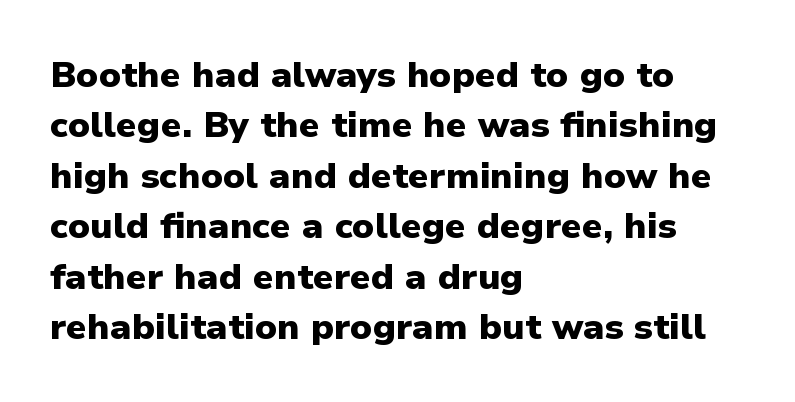
Evenly set lines give the paragraph a standard silhouette. A classic flush-left, rag-right setting is used for this passage. Font category for this specimen: sans-serif. Nope, not italic — everything's standing straight. In terms of weight, the rendering is a true, heavy bold. The letterforms sit shoulder to shoulder at normal distance.
